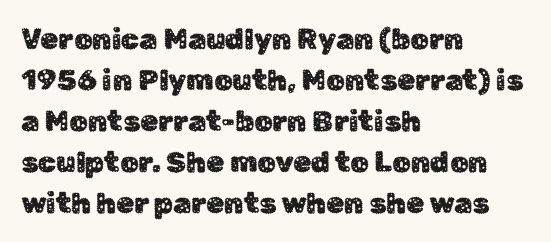
Q: Is the text italic (slanted)? A: No, it is upright.
Q: Is the typeface a serif or a sans-serif typeface? A: Sans-serif.
Q: Is the text underlined? A: No.
Q: How is the paragraph aligned? A: Left-aligned.
Q: Is the spacing between letters normal or unusually wide? A: Normal.
Q: Is the spacing between lines tight, normal or loose? A: Normal.
Q: Width (condensed, normal, or wide)? A: Normal.
Q: Stroke contrast? A: Low.
Q: x-height? A: Medium.
Q: Monospaced? A: No.
